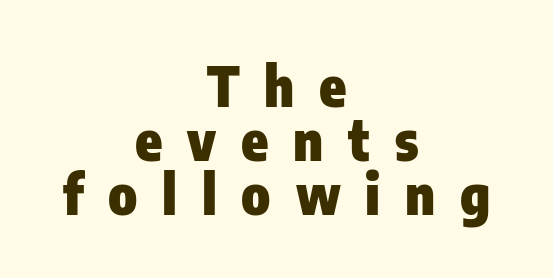
In terms of letterform style, serifs are entirely absent. You'd pick this weight for a headline — it's a proper bold. Type without underlining. Notice how descenders almost collide with the ascenders below — that's tight leading. Proportional: the letters do not fall into vertical columns. The face used here is rendered with a markedly widened letterfit.
